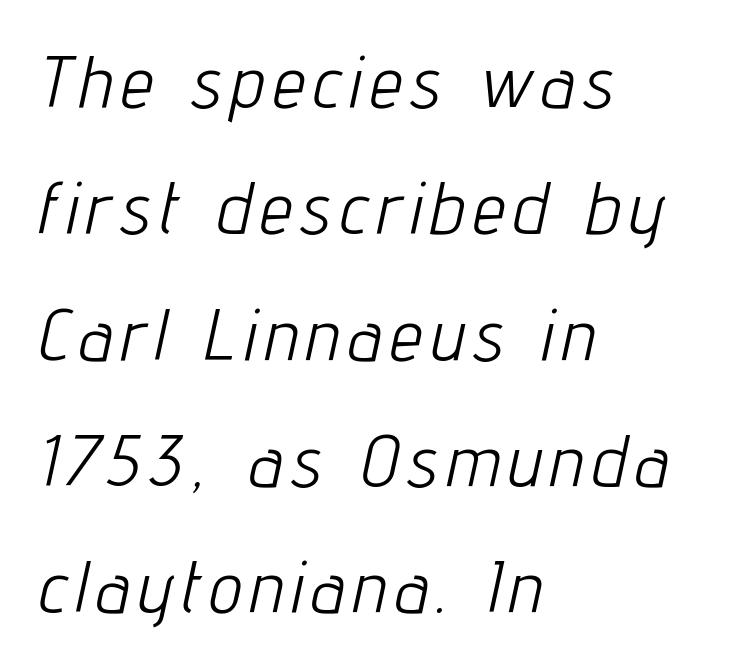
{"italic": "yes", "lean": "right", "slant_degrees": 12, "bold": "no", "weight": "light", "width": "condensed", "stroke_contrast": "low", "x_height": "medium", "monospaced": "no", "underline": "no", "align": "left", "line_spacing_ratio": 1.73, "glyph_px": 73}
